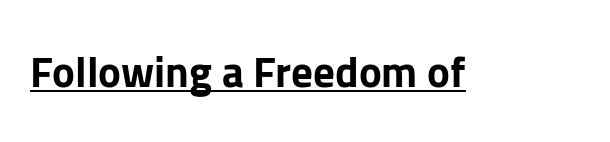
The line texture is even and compact thanks to regular tracking. Each letter's strokes conclude bluntly, with no projecting serifs. Ordinary non-slanted type is in use. Stroke thickness is high; the sample reads as a true bold. The passage shown is typed in a proportional face where columns would drift.
